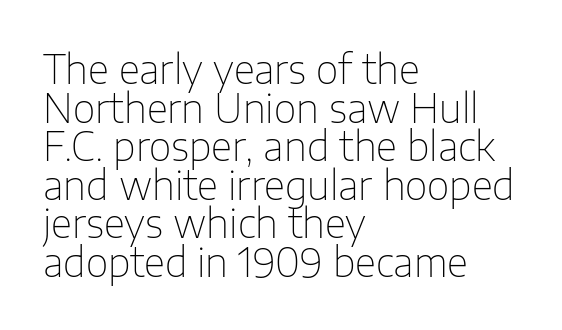
{"serif": "no", "italic": "no", "bold": "no", "weight": "thin", "width": "normal", "stroke_contrast": "low", "x_height": "medium", "monospaced": "no", "underline": "no", "align": "left", "line_spacing": "tight", "line_spacing_ratio": 0.99, "letter_spacing": "normal", "letter_spacing_em": 0.0, "glyph_px": 39}
